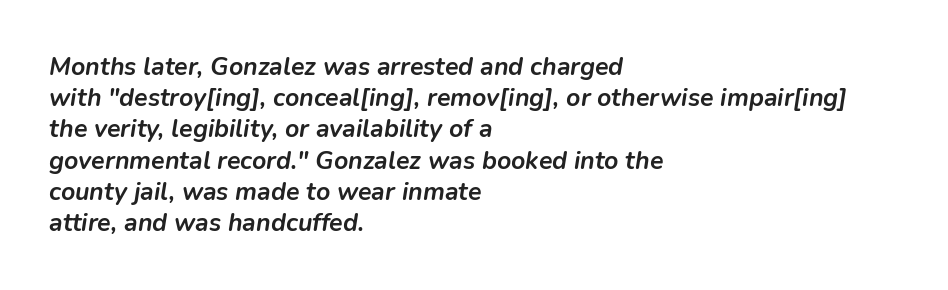
Q: Is the text bold? A: Yes.
Q: Is the text italic (slanted)? A: Yes, it leans right by about 9 degrees.
Q: Is the text underlined? A: No.
Q: How is the paragraph aligned? A: Left-aligned.
Q: Is the spacing between letters normal or unusually wide? A: Normal.
Q: Is the spacing between lines tight, normal or loose? A: Normal.
